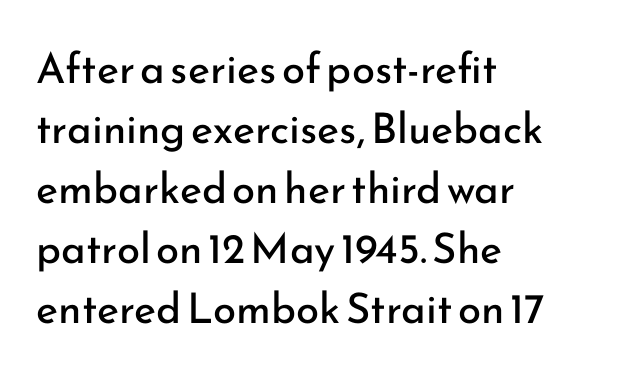
The image shows 42 px regular-weight sans-serif type, upright; set left-aligned, normal line spacing (1.43x), normal letter spacing, not underlined; low stroke contrast and a small x-height.
